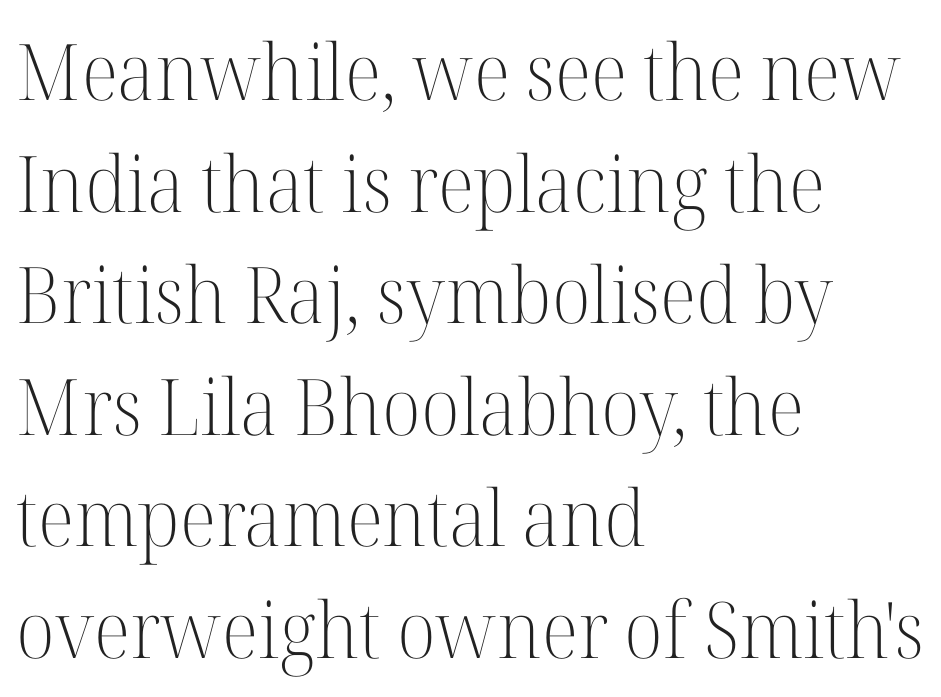
{"serif": "yes", "italic": "no", "bold": "no", "weight": "light", "width": "normal", "stroke_contrast": "high", "x_height": "medium", "monospaced": "no", "underline": "no", "align": "left", "line_spacing": "normal", "line_spacing_ratio": 1.43, "letter_spacing": "normal", "letter_spacing_em": 0.0, "glyph_px": 78}
